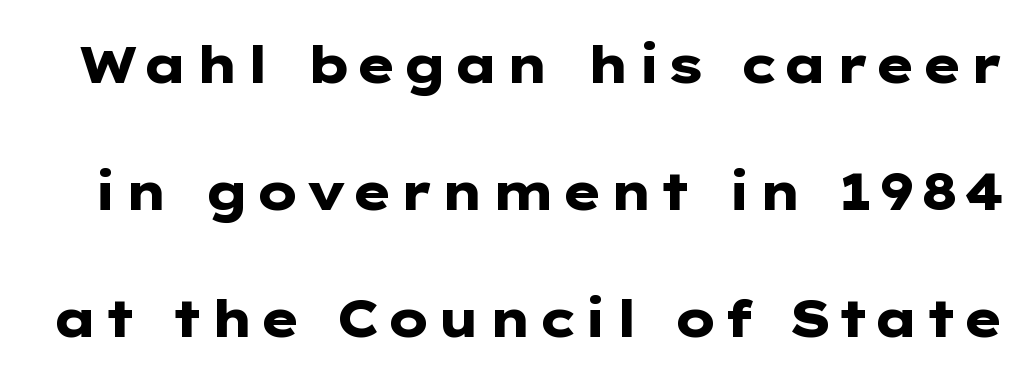
The face used here has the dense, thick strokes of a bold. Whoever set this chose breathing room over compactness in the vertical rhythm. Grotesque or geometric, the face here clearly has no serifs. A typesetter would call this proportional, since set widths differ per character.
